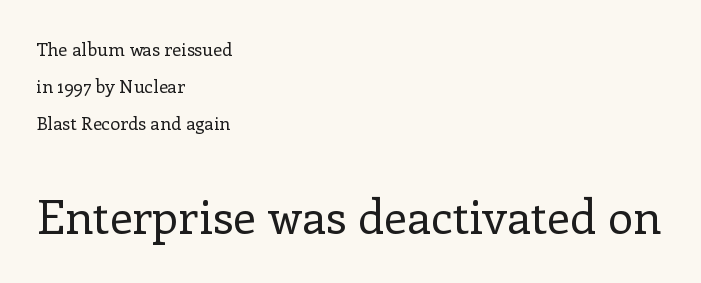
Q: Is the text bold? A: No.
Q: Is the text italic (slanted)? A: No, it is upright.
Q: Is the typeface a serif or a sans-serif typeface? A: Serif.
Q: Is the text underlined? A: No.
Q: How is the paragraph aligned? A: Left-aligned.
Q: Is the spacing between letters normal or unusually wide? A: Normal.
Q: Is the spacing between lines tight, normal or loose? A: Loose.
Q: Which block of text is set in a larger size, the first (top) or the second (bottom)? A: The second (bottom) one.
Q: Width (condensed, normal, or wide)? A: Normal.
Q: Stroke contrast? A: Low.
Q: x-height? A: Medium.
Q: Monospaced? A: No.
